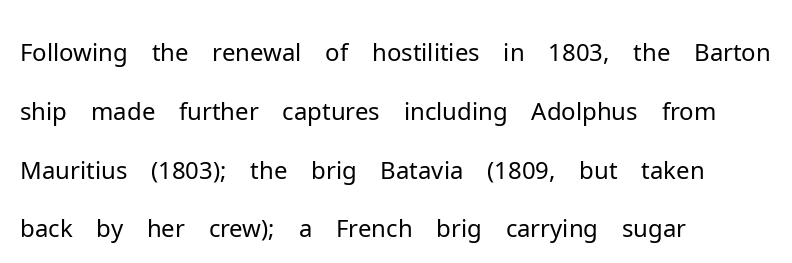
The rendering uses natural spacing where letterforms have individual widths. The lines in this sample share a left origin and differ only in where they stop. Does the lettering tilt? It doesn't — this is upright. Unbolded letterforms with no extra heft.
